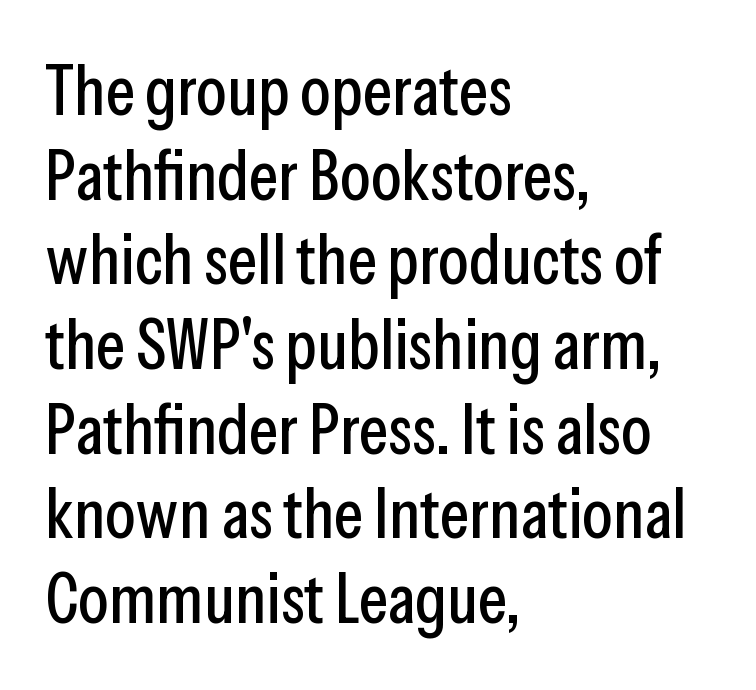
Q: Is the text italic (slanted)? A: No, it is upright.
Q: Is the typeface a serif or a sans-serif typeface? A: Sans-serif.
Q: Is the text underlined? A: No.
Q: How is the paragraph aligned? A: Left-aligned.
Q: Is the spacing between letters normal or unusually wide? A: Normal.
Q: Width (condensed, normal, or wide)? A: Condensed.
Q: Stroke contrast? A: Low.
Q: x-height? A: Medium.
Q: Monospaced? A: No.
